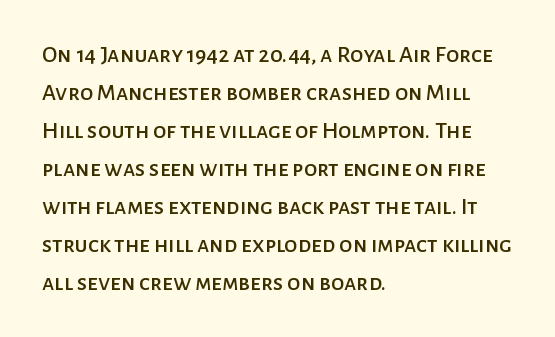
Q: Is the text italic (slanted)? A: No, it is upright.
Q: Is the text underlined? A: No.
Q: How is the paragraph aligned? A: Left-aligned.
Q: Is the spacing between letters normal or unusually wide? A: Normal.
Q: Is the spacing between lines tight, normal or loose? A: Normal.
